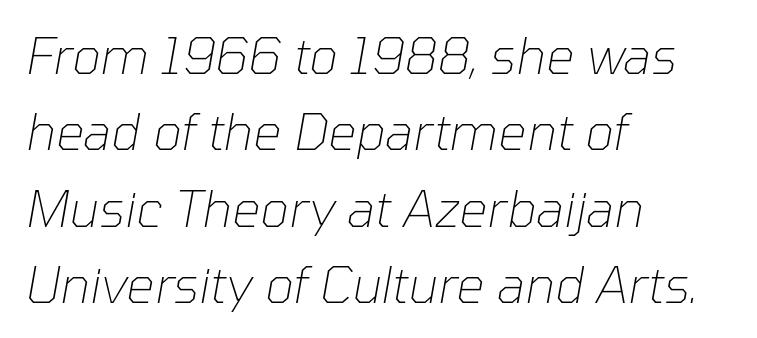
{"italic": "yes", "lean": "right", "slant_degrees": 10, "bold": "no", "weight": "thin", "width": "normal", "stroke_contrast": "low", "x_height": "medium", "monospaced": "no", "underline": "no", "align": "left", "line_spacing": "normal", "line_spacing_ratio": 1.53, "letter_spacing": "normal", "letter_spacing_em": 0.0, "glyph_px": 50}
